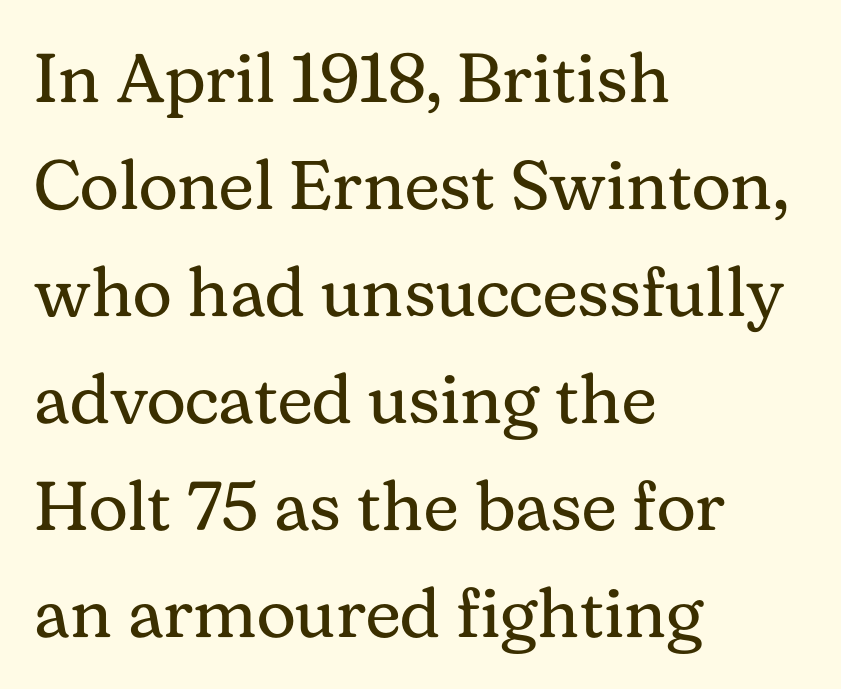
In CSS terms this would be text-align: left. The passage shown has conventional tracking throughout. Serifs: yes, visible at the terminals of the letterforms. The weight tops out at a normal text grade. These lines are rendered in a variable-pitch font. Vertical strokes here are truly vertical.
